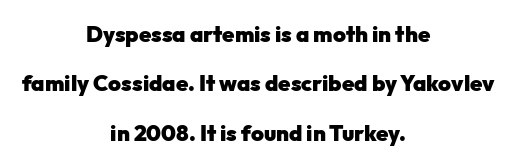
Q: Is the text bold? A: Yes.
Q: Is the text italic (slanted)? A: No, it is upright.
Q: Is the text underlined? A: No.
Q: How is the paragraph aligned? A: Centered.
Q: Is the spacing between letters normal or unusually wide? A: Normal.
Q: Is the spacing between lines tight, normal or loose? A: Loose.
